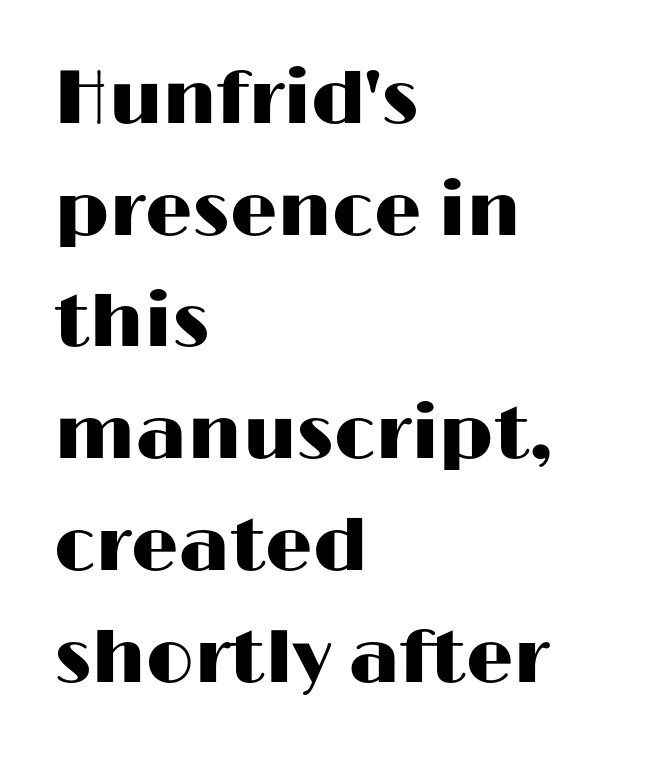
Q: Is the text italic (slanted)? A: No, it is upright.
Q: Is the typeface a serif or a sans-serif typeface? A: Sans-serif.
Q: Is the text underlined? A: No.
Q: How is the paragraph aligned? A: Left-aligned.
Q: Is the spacing between letters normal or unusually wide? A: Normal.
Q: Is the spacing between lines tight, normal or loose? A: Normal.
Q: Width (condensed, normal, or wide)? A: Wide.
Q: Stroke contrast? A: High.
Q: x-height? A: Medium.
Q: Monospaced? A: No.
